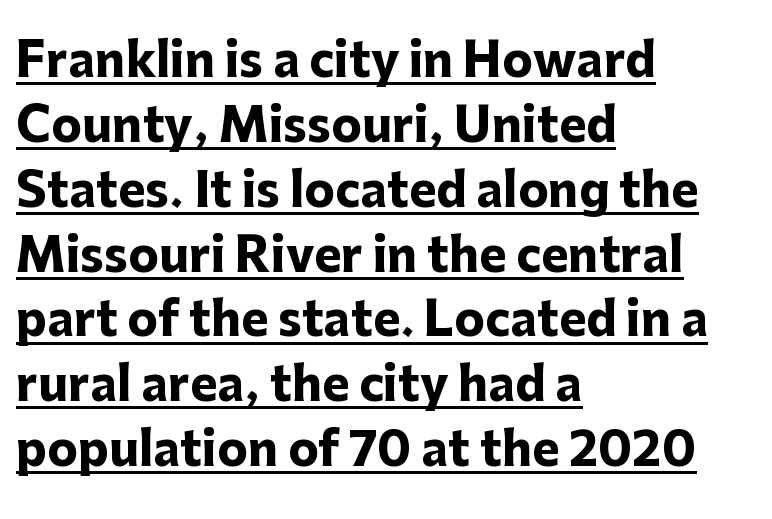
The image shows 46 px heavy sans-serif type, upright; set left-aligned, normal line spacing (1.41x), normal letter spacing, underlined; low stroke contrast and a medium x-height.
